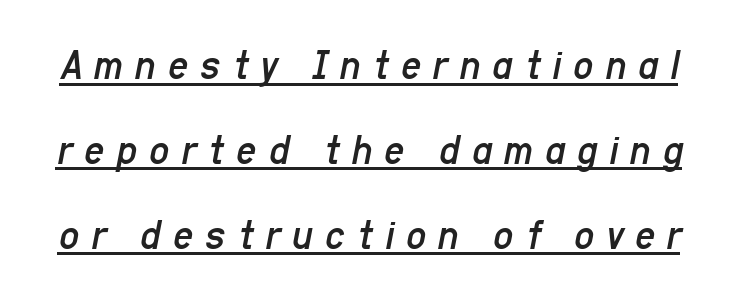
The image shows 44 px regular-weight, condensed type, italic (leaning right); set loose line spacing (1.93x), unusually wide letter spacing (+0.27 em), underlined; low stroke contrast and a medium x-height.
